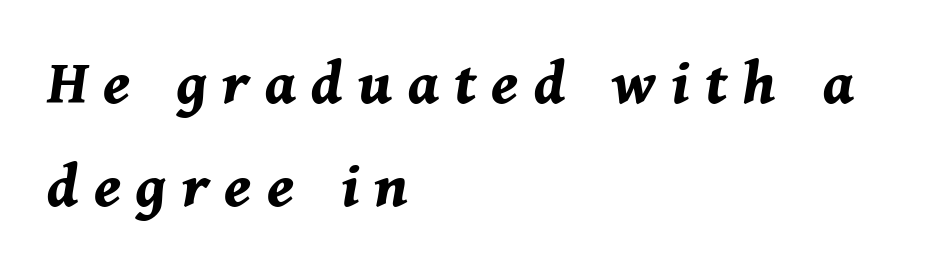
{"italic": "yes", "lean": "right", "slant_degrees": 11, "bold": "yes", "weight": "bold", "width": "normal", "stroke_contrast": "medium", "x_height": "medium", "monospaced": "no", "underline": "no", "align": "left", "line_spacing": "normal", "line_spacing_ratio": 1.53, "letter_spacing": "wide", "letter_spacing_em": 0.23, "glyph_px": 67}
